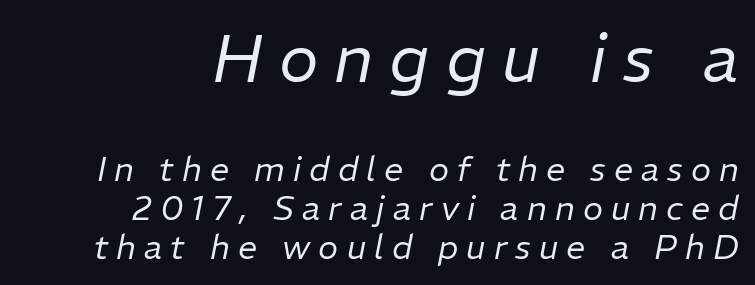
The type is letterspaced generously, with wide tracking. The designer dialed line spacing down below the default. The first block has been scaled up relative to the second. Notice how the stems are inclined rather than vertical — that's the hallmark of italics. Beneath every word, the page is bare.
